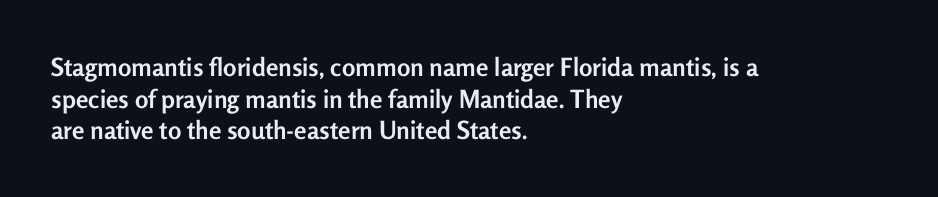
The image shows 25 px bold type, upright; set left-aligned, normal line spacing (1.27x), normal letter spacing, not underlined.
